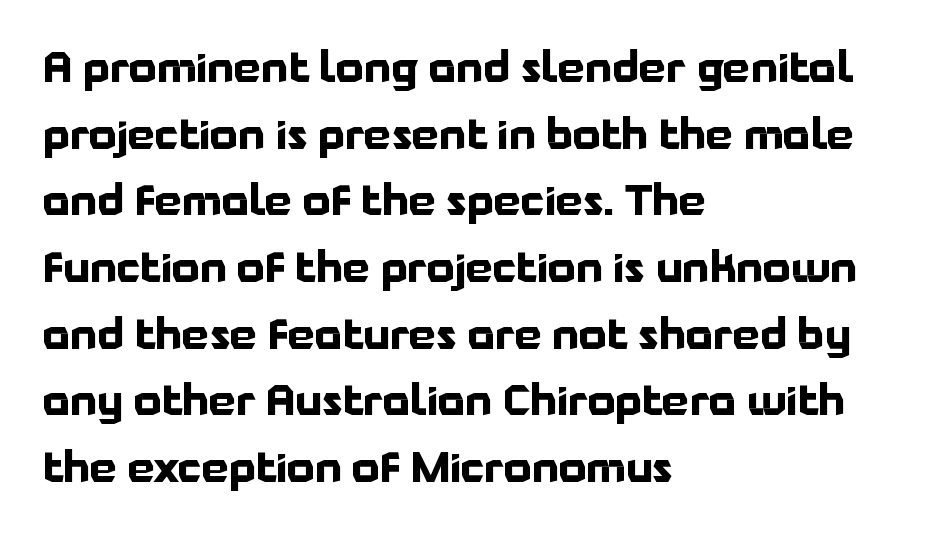
Q: Is the text bold? A: Yes.
Q: Is the text italic (slanted)? A: No, it is upright.
Q: Is the typeface a serif or a sans-serif typeface? A: Sans-serif.
Q: Is the text underlined? A: No.
Q: How is the paragraph aligned? A: Left-aligned.
Q: Is the spacing between letters normal or unusually wide? A: Normal.
Q: Is the spacing between lines tight, normal or loose? A: Normal.
Q: Width (condensed, normal, or wide)? A: Normal.
Q: Stroke contrast? A: Low.
Q: x-height? A: Medium.
Q: Monospaced? A: No.
